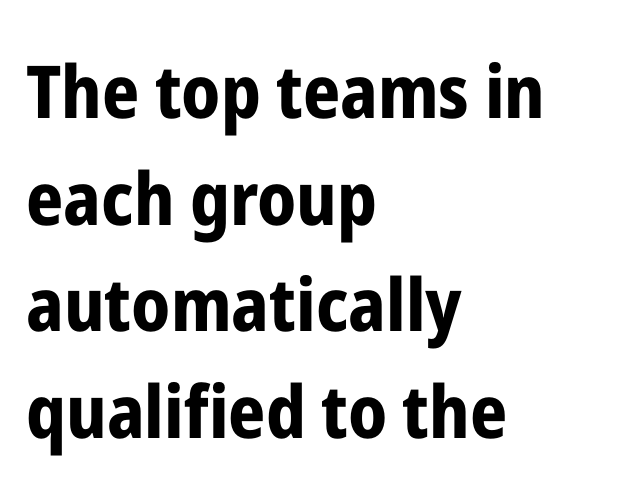
Q: Is the text bold? A: Yes.
Q: Is the text italic (slanted)? A: No, it is upright.
Q: Is the typeface a serif or a sans-serif typeface? A: Sans-serif.
Q: Is the text underlined? A: No.
Q: How is the paragraph aligned? A: Left-aligned.
Q: Is the spacing between letters normal or unusually wide? A: Normal.
Q: Is the spacing between lines tight, normal or loose? A: Normal.
Q: Width (condensed, normal, or wide)? A: Condensed.
Q: Stroke contrast? A: Low.
Q: x-height? A: Medium.
Q: Monospaced? A: No.
